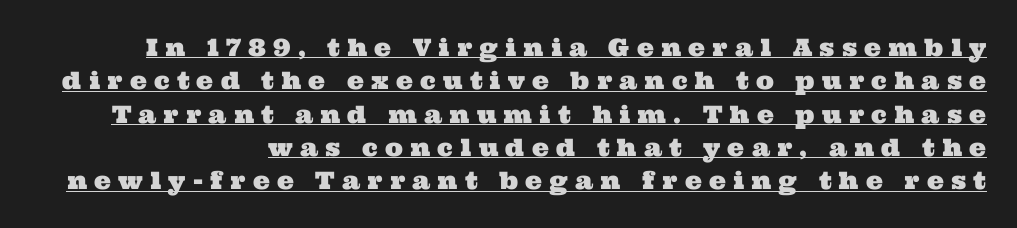
The sample's only ornament is a line tracing under the words. Tracking here is generous; glyphs stand well apart from one another. The passage shown stacks its lines at a standard gap.
